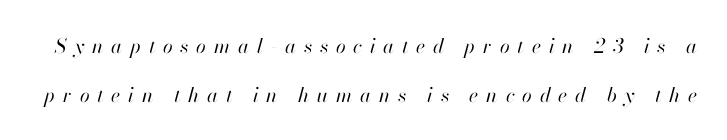
The passage shown is not underscored anywhere. Letter spacing: wide. Vertical spacing — loose. Stems here are at most as thick as an everyday book face.
